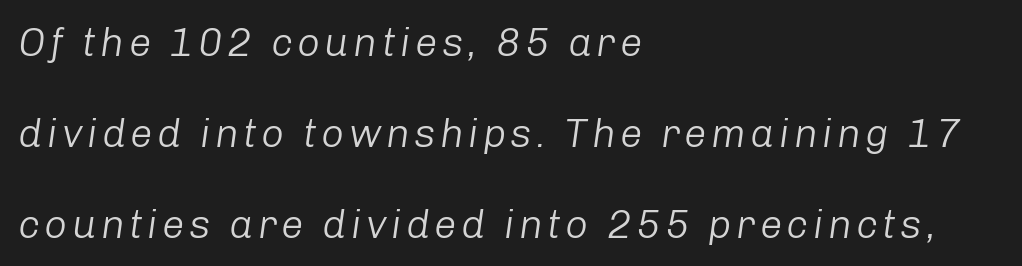
{"italic": "yes", "lean": "right", "slant_degrees": 8, "bold": "no", "weight": "light", "width": "normal", "stroke_contrast": "low", "x_height": "medium", "monospaced": "no", "underline": "no", "align": "left", "line_spacing": "loose", "line_spacing_ratio": 2.27, "glyph_px": 40}
